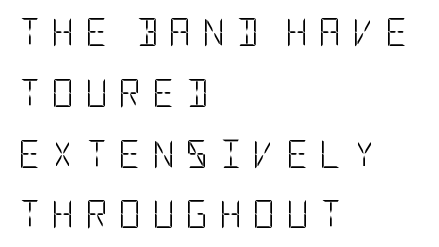
The lines in this sample share a left origin and differ only in where they stop. Anything drawn beneath the words? Only blank space. A typesetter would label this face a sans. The type is letterspaced generously, with wide tracking. Weight: in the light-to-regular range.
